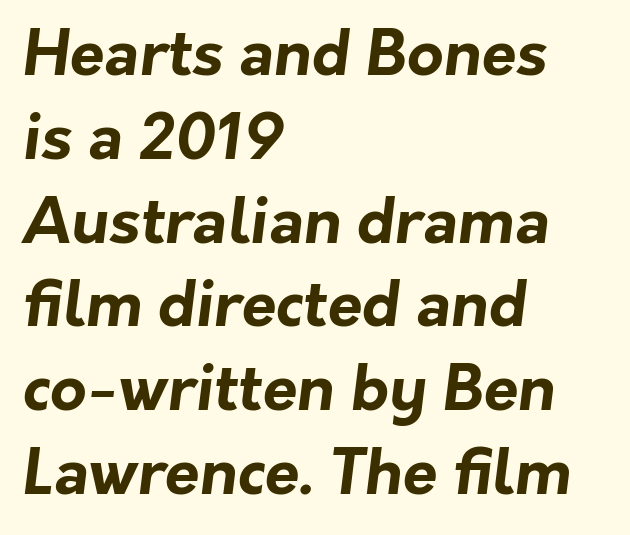
Q: Is the text bold? A: Yes.
Q: Is the typeface a serif or a sans-serif typeface? A: Sans-serif.
Q: Is the text underlined? A: No.
Q: How is the paragraph aligned? A: Left-aligned.
Q: Is the spacing between letters normal or unusually wide? A: Normal.
Q: Is the spacing between lines tight, normal or loose? A: Normal.
Q: Width (condensed, normal, or wide)? A: Normal.
Q: Stroke contrast? A: Low.
Q: x-height? A: Medium.
Q: Monospaced? A: No.
